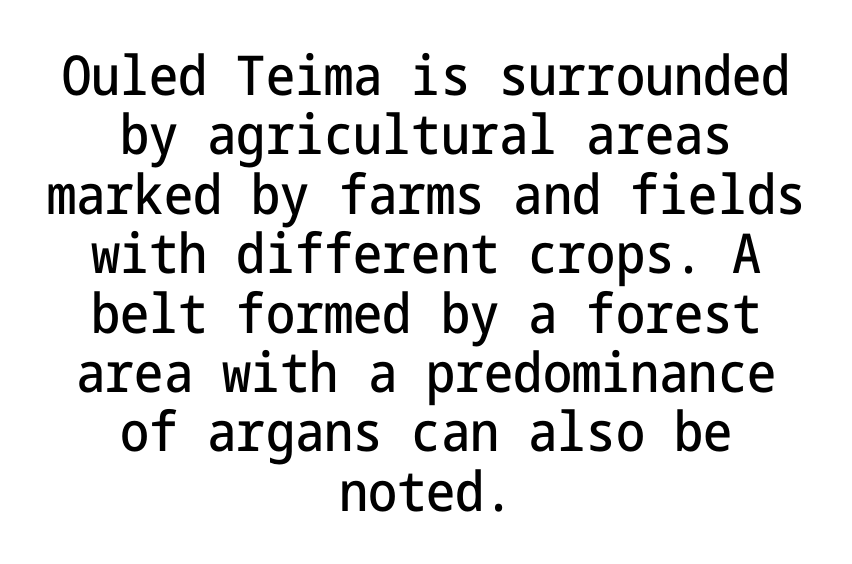
{"serif": "no", "italic": "no", "width": "condensed", "stroke_contrast": "low", "x_height": "medium", "underline": "no", "align": "center", "line_spacing": "tight", "line_spacing_ratio": 1.08, "letter_spacing": "normal", "letter_spacing_em": 0.0, "glyph_px": 55}
